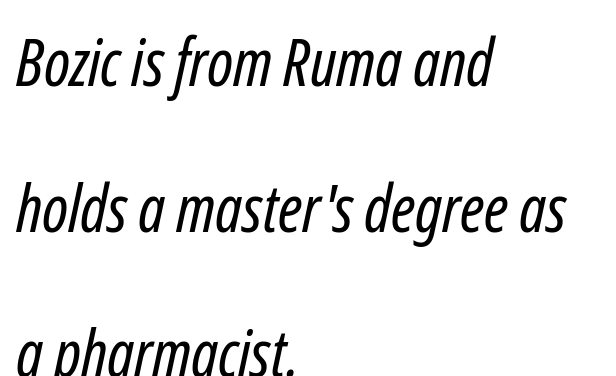
Q: Is the text bold? A: No.
Q: Is the typeface a serif or a sans-serif typeface? A: Sans-serif.
Q: Is the text underlined? A: No.
Q: How is the paragraph aligned? A: Left-aligned.
Q: Is the spacing between letters normal or unusually wide? A: Normal.
Q: Is the spacing between lines tight, normal or loose? A: Loose.
Q: Width (condensed, normal, or wide)? A: Condensed.
Q: Stroke contrast? A: Low.
Q: x-height? A: Medium.
Q: Monospaced? A: No.
